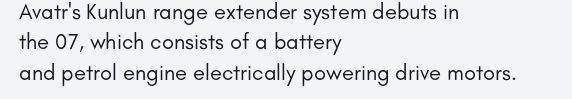
{"italic": "no", "bold": "no", "underline": "no", "align": "left", "line_spacing": "normal", "line_spacing_ratio": 1.38, "letter_spacing": "normal", "letter_spacing_em": 0.0, "glyph_px": 22}
